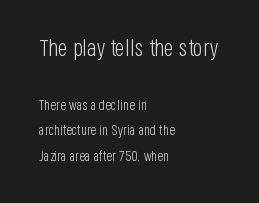
Q: Is the text bold? A: No.
Q: Is the text italic (slanted)? A: No, it is upright.
Q: Is the text underlined? A: No.
Q: How is the paragraph aligned? A: Left-aligned.
Q: Is the spacing between letters normal or unusually wide? A: Normal.
Q: Which block of text is set in a larger size, the first (top) or the second (bottom)? A: The first (top) one.
